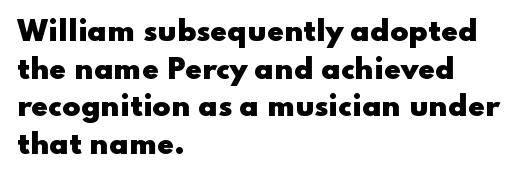
Its strokes are broad and dark, the hallmark of bold type. The letterforms sit shoulder to shoulder at normal distance. Horizontal alignment here is leftward, the default for most running prose. Each new line begins a customary step beneath the previous one. Has an underline been added? It has not. Characters remain perfectly vertical along every line.
